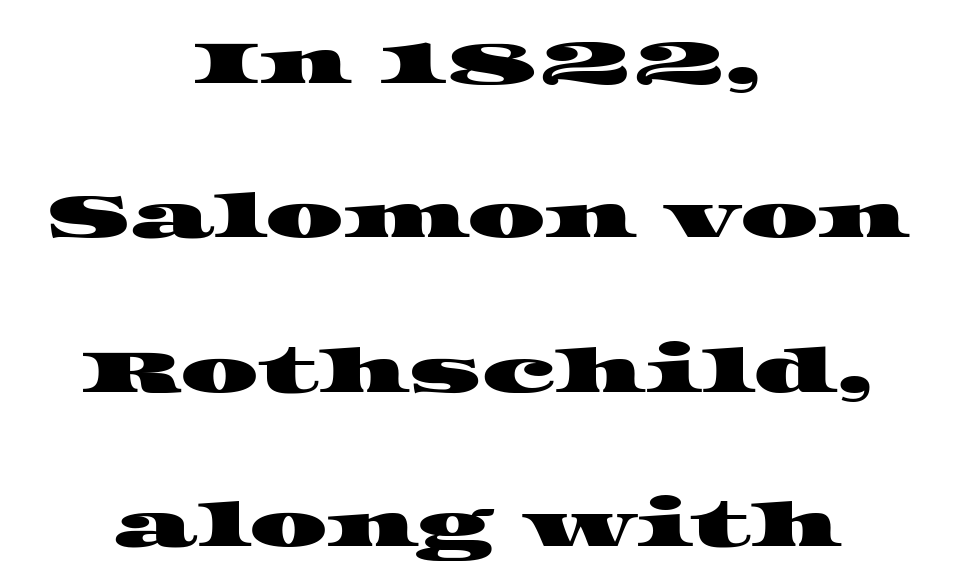
Only glyphs here, with clear space below each row. Little horizontal feet cap the strokes, marking this as serif type. The horizontal fit of the characters is conventional and even. The face used here is proportionally spaced, like ordinary book or web type.
